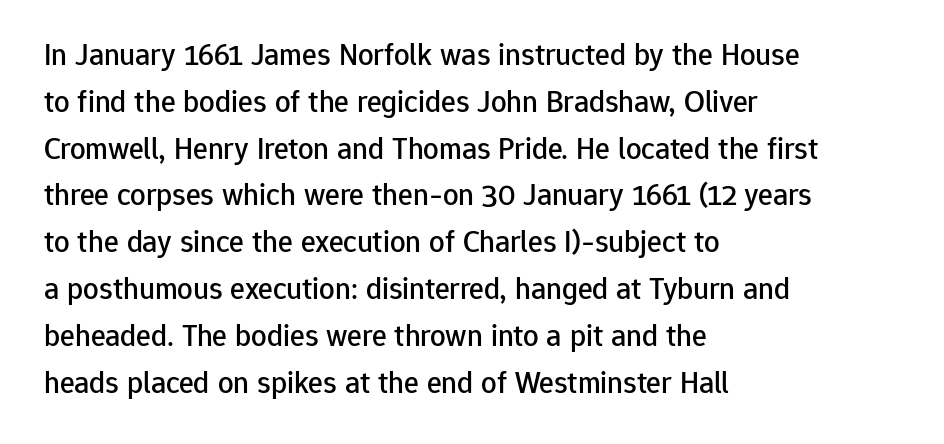
Q: Is the text italic (slanted)? A: No, it is upright.
Q: Is the typeface a serif or a sans-serif typeface? A: Sans-serif.
Q: Is the text underlined? A: No.
Q: How is the paragraph aligned? A: Left-aligned.
Q: Is the spacing between letters normal or unusually wide? A: Normal.
Q: Is the spacing between lines tight, normal or loose? A: Normal.
Q: Width (condensed, normal, or wide)? A: Normal.
Q: Stroke contrast? A: Low.
Q: x-height? A: Medium.
Q: Monospaced? A: No.
